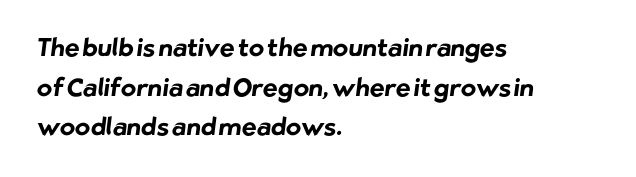
Plain, unruled lines of type. Reading down the column, the eye jumps a familiar distance to each next line. These lines keep a tight, regular rhythm from letter to letter. Weight check: bold — yes, fully.
